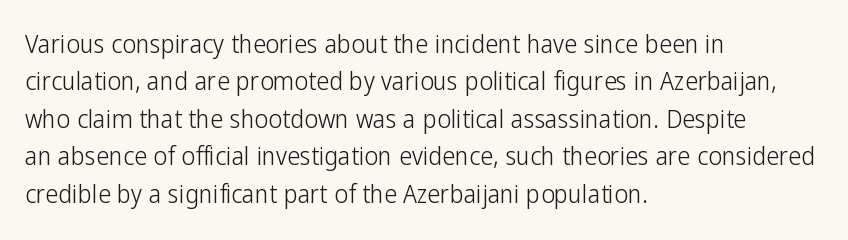
{"italic": "no", "bold": "no", "underline": "no", "align": "left", "line_spacing": "normal", "line_spacing_ratio": 1.44, "letter_spacing": "normal", "letter_spacing_em": 0.0, "glyph_px": 26}
